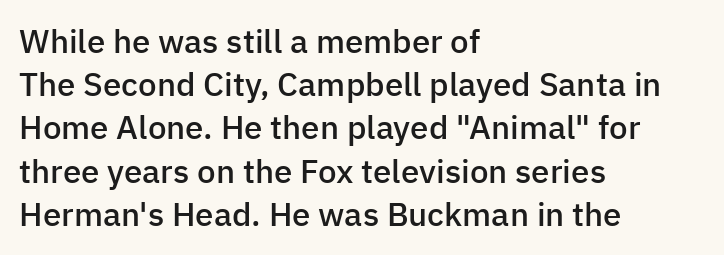
{"serif": "no", "italic": "no", "bold": "semi", "weight": "semibold", "width": "normal", "stroke_contrast": "low", "x_height": "medium", "monospaced": "no", "underline": "no", "align": "left", "line_spacing": "normal", "line_spacing_ratio": 1.31, "letter_spacing": "normal", "letter_spacing_em": 0.0, "glyph_px": 33}
